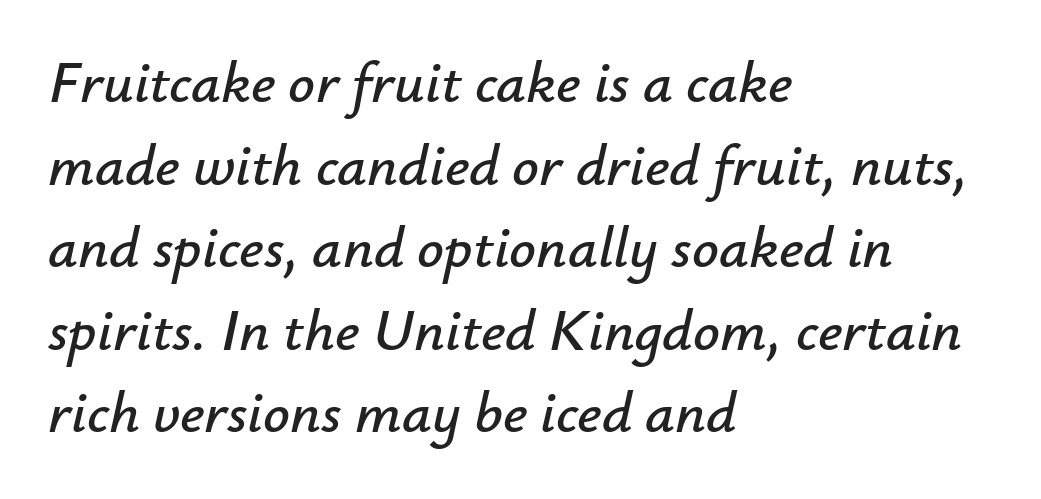
The line-height multiplier appears to be the usual default. Tall strokes in this sample are angled rather than plumb. The passage shown is not underscored anywhere. These lines stack with their left ends in a neat column.
